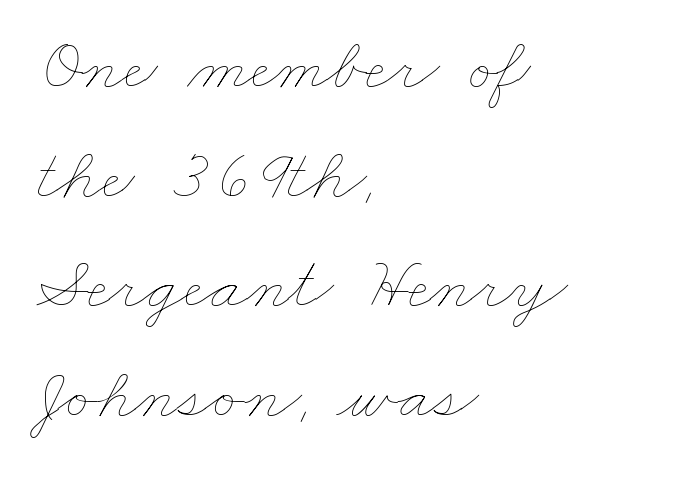
Heft: none added — not bold. The letterforms sit shoulder to shoulder at normal distance. Horizontal bands of white between lines are of average thickness. Varying glyph widths throughout — classic text-font behaviour. Descenders are the only things crossing below the line.
